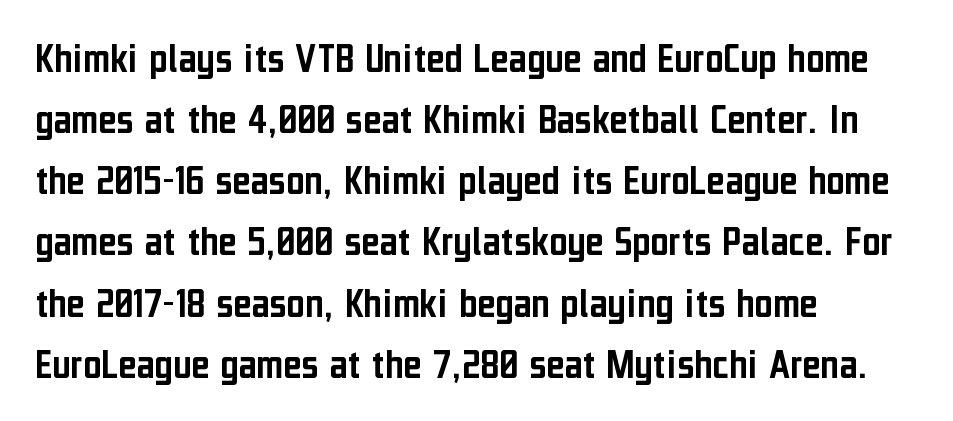
{"serif": "no", "italic": "no", "width": "condensed", "stroke_contrast": "low", "x_height": "medium", "monospaced": "no", "underline": "no", "align": "left", "line_spacing": "normal", "line_spacing_ratio": 1.39, "letter_spacing": "normal", "letter_spacing_em": 0.0, "glyph_px": 44}
